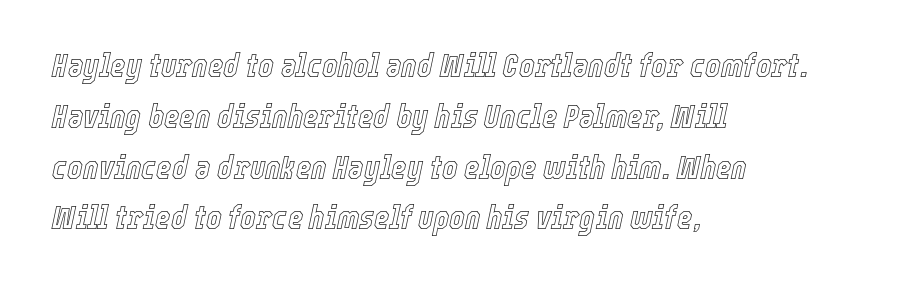
{"italic": "yes", "lean": "right", "slant_degrees": 12, "width": "condensed", "x_height": "medium", "monospaced": "no", "underline": "no", "align": "left", "line_spacing": "normal", "line_spacing_ratio": 1.54, "letter_spacing": "normal", "letter_spacing_em": 0.0, "glyph_px": 33}
